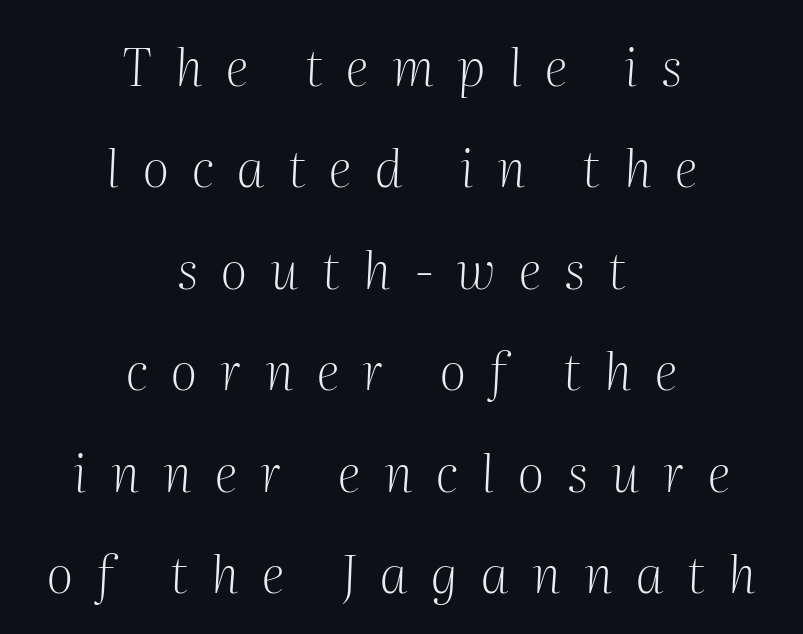
Words appear elongated and porous because spacing is wide. Serif or sans? Serif — the stroke terminals have little feet. Compared with a flush-left layout, this one balances lines on the center instead. The specimen omits any rule beneath the text block's lines.
